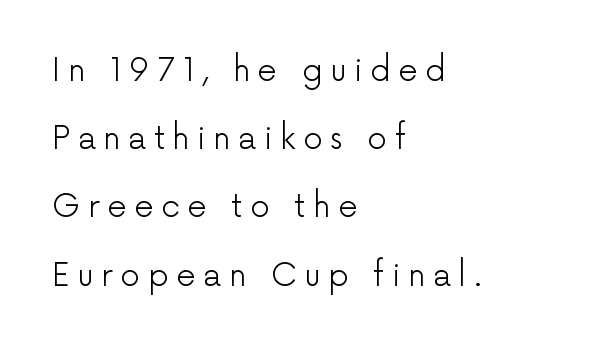
Looks like regular typesetting: each glyph gets only the width it needs. Designer's note — italics off, roman on. Between one letter and the next there's a generous, obvious gap. Observe the absence of serifs on each vertical stroke in this sample.
